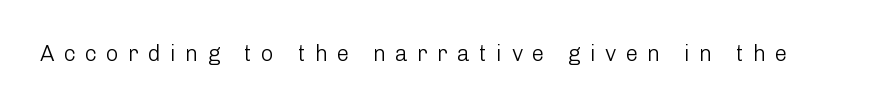
The space directly below the letters is spotless. The type sits square on the baseline with zero lean. The passage shown has open, widely tracked lettering throughout. The passage shown is not bold in any degree.
